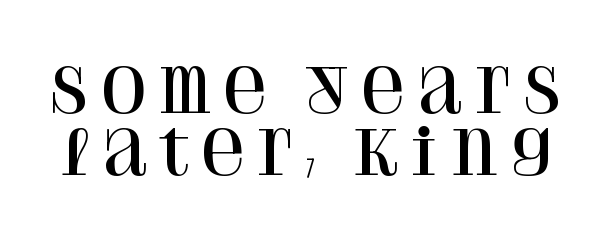
Proportional: the letters do not fall into vertical columns. What's the leading like? Squeezed, with rows nearly overlapping. A bare baseline throughout the passage. These lines are composed in type with serifs.
